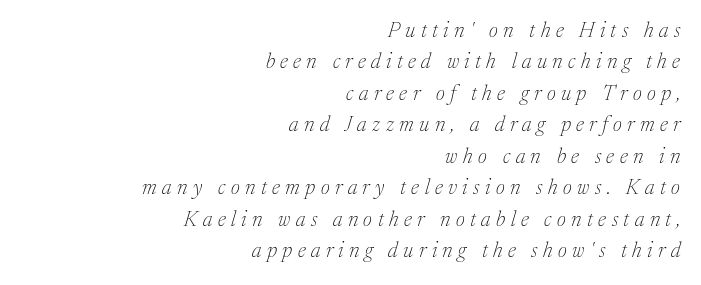
{"italic": "yes", "lean": "right", "slant_degrees": 17, "bold": "no", "underline": "no", "align": "right", "line_spacing": "normal", "line_spacing_ratio": 1.5, "letter_spacing": "wide", "letter_spacing_em": 0.26, "glyph_px": 21}
